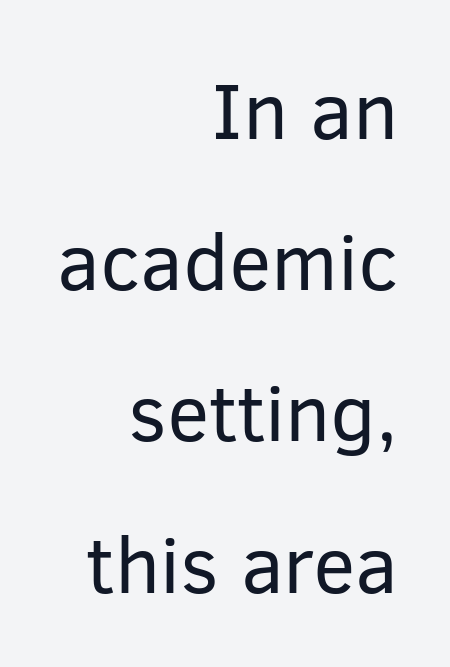
{"serif": "no", "italic": "no", "bold": "no", "weight": "regular", "width": "normal", "stroke_contrast": "low", "x_height": "medium", "monospaced": "no", "underline": "no", "align": "right", "line_spacing_ratio": 1.89, "letter_spacing": "normal", "letter_spacing_em": 0.0, "glyph_px": 80}
